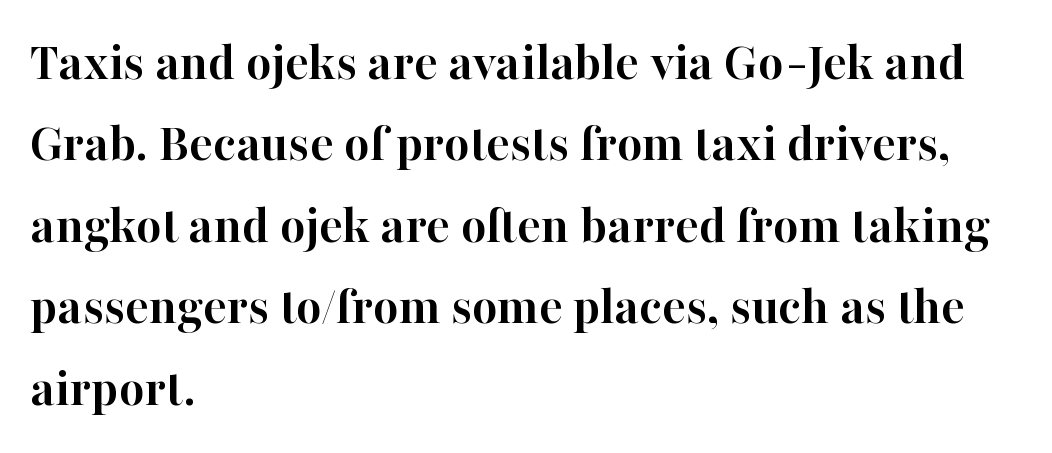
Q: Is the text bold? A: Yes.
Q: Is the text italic (slanted)? A: No, it is upright.
Q: Is the typeface a serif or a sans-serif typeface? A: Serif.
Q: Is the text underlined? A: No.
Q: How is the paragraph aligned? A: Left-aligned.
Q: Is the spacing between letters normal or unusually wide? A: Normal.
Q: Is the spacing between lines tight, normal or loose? A: Normal.
Q: Width (condensed, normal, or wide)? A: Normal.
Q: Stroke contrast? A: High.
Q: x-height? A: Medium.
Q: Monospaced? A: No.
